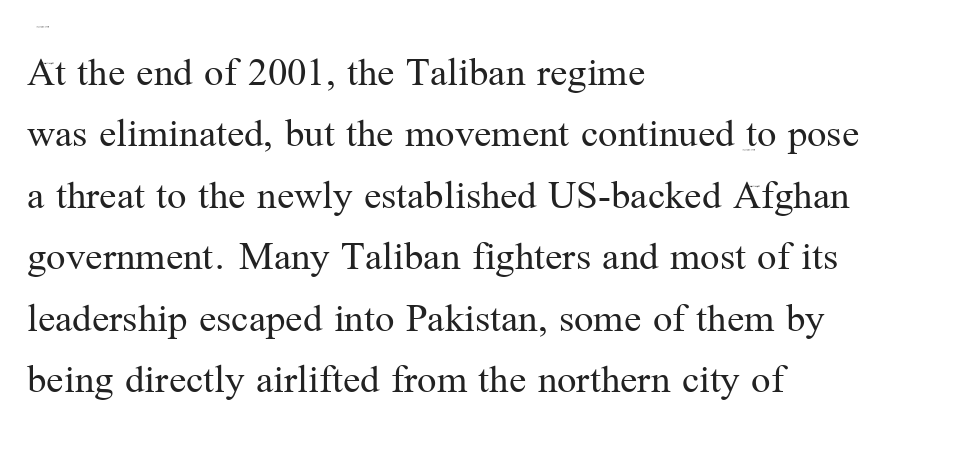
Where is the straight margin? On the left. The words here are not underlined. Think standard paragraph weight, or any step lighter than that. Upright lettering throughout.
